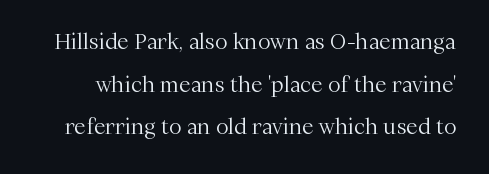
{"italic": "no", "bold": "no", "underline": "no", "line_spacing": "loose", "line_spacing_ratio": 2.03, "letter_spacing": "normal", "letter_spacing_em": 0.0, "glyph_px": 21}
